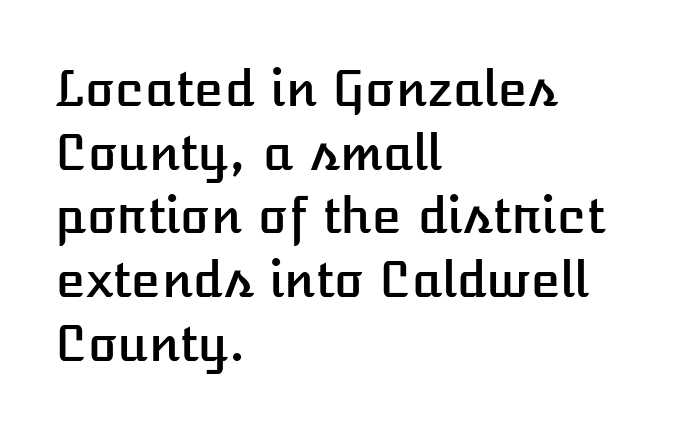
The image shows 49 px text type, upright; set left-aligned, normal line spacing (1.3x), normal letter spacing, not underlined; low stroke contrast and a medium x-height.
